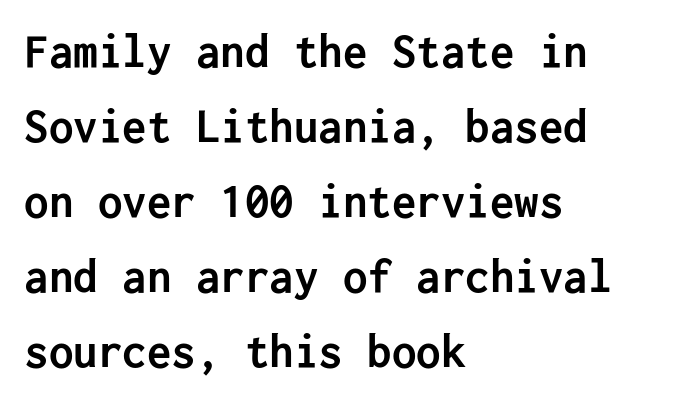
{"serif": "no", "italic": "no", "bold": "yes", "weight": "semibold", "width": "normal", "stroke_contrast": "low", "x_height": "medium", "underline": "no", "align": "left", "line_spacing": "normal", "line_spacing_ratio": 1.53, "letter_spacing": "normal", "letter_spacing_em": 0.0, "glyph_px": 49}
